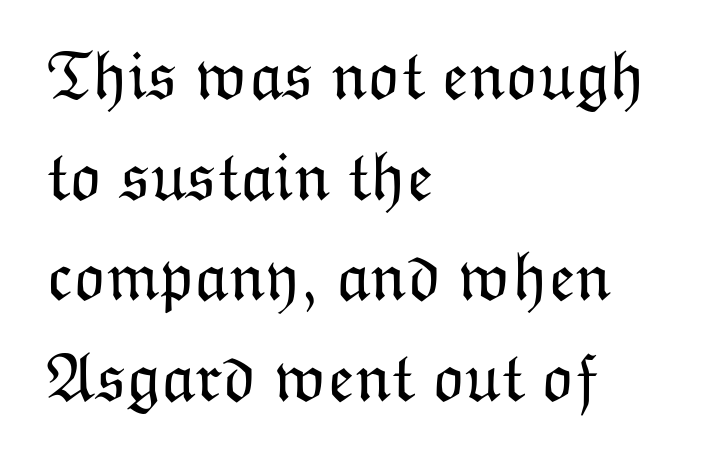
The image shows 69 px light type, upright; set left-aligned, normal line spacing (1.46x), normal letter spacing, not underlined; low stroke contrast and a medium x-height.
